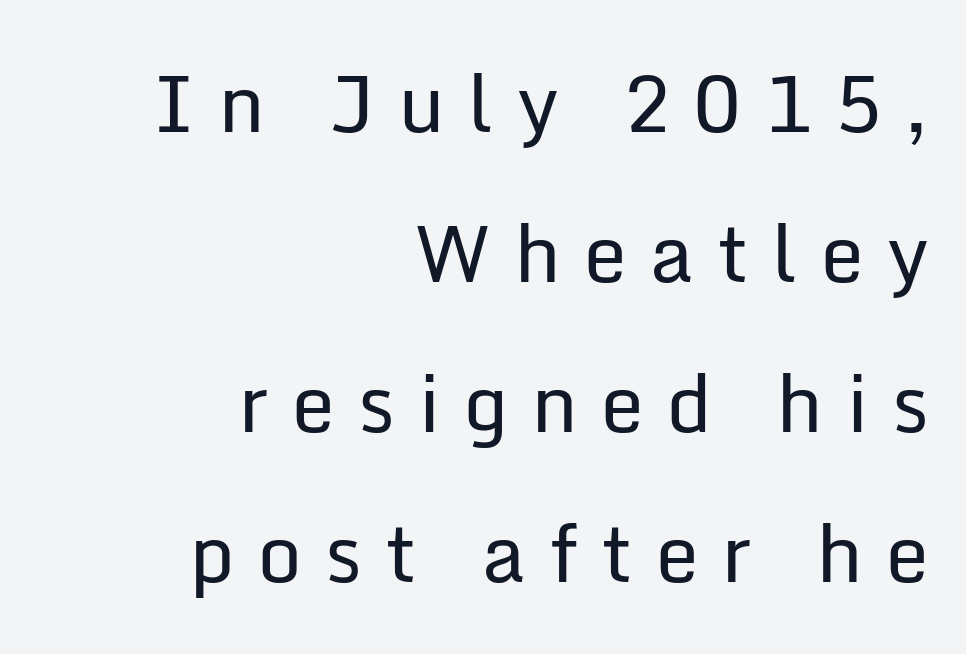
The image shows 79 px regular-weight sans-serif type, upright; set right-aligned, loose line spacing (1.9x), unusually wide letter spacing (+0.28 em), not underlined; low stroke contrast and a medium x-height.
